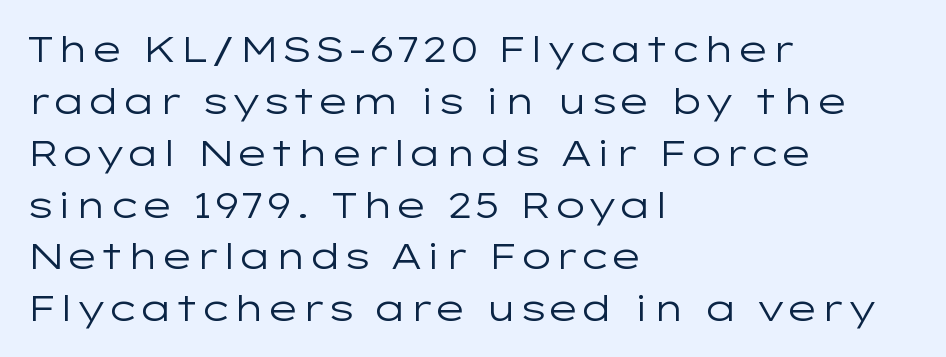
{"serif": "no", "italic": "no", "bold": "no", "weight": "regular", "width": "wide", "stroke_contrast": "low", "x_height": "medium", "monospaced": "no", "underline": "no", "align": "left", "line_spacing": "normal", "line_spacing_ratio": 1.44, "letter_spacing": "normal", "letter_spacing_em": 0.0, "glyph_px": 36}
